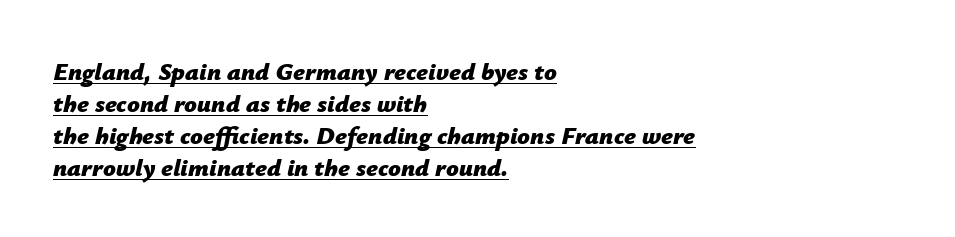
{"italic": "yes", "lean": "right", "slant_degrees": 12, "bold": "yes", "underline": "yes", "align": "left", "line_spacing": "normal", "line_spacing_ratio": 1.28, "letter_spacing": "normal", "letter_spacing_em": 0.0, "glyph_px": 25}
